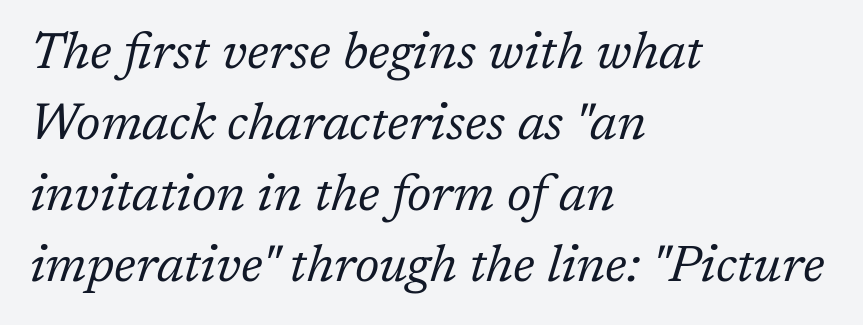
Q: Is the text bold? A: No.
Q: Is the text italic (slanted)? A: Yes, it leans right by about 17 degrees.
Q: Is the typeface a serif or a sans-serif typeface? A: Serif.
Q: Is the text underlined? A: No.
Q: How is the paragraph aligned? A: Left-aligned.
Q: Is the spacing between letters normal or unusually wide? A: Normal.
Q: Is the spacing between lines tight, normal or loose? A: Normal.
Q: Width (condensed, normal, or wide)? A: Normal.
Q: Stroke contrast? A: Low.
Q: x-height? A: Medium.
Q: Monospaced? A: No.
